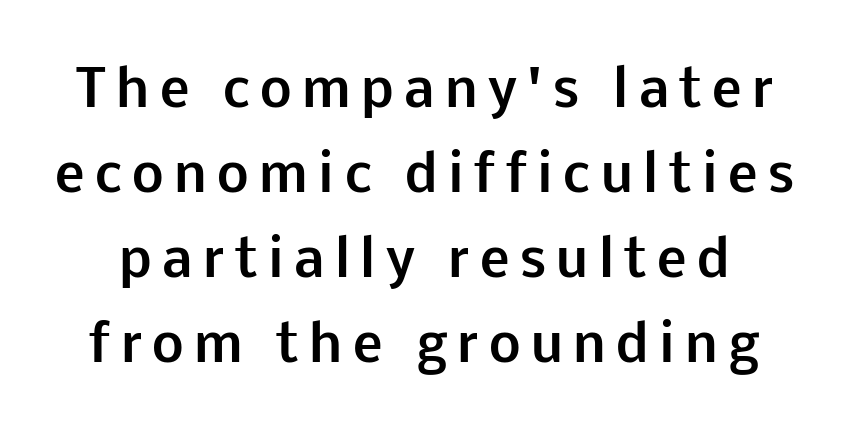
Q: Is the text bold? A: Yes.
Q: Is the text italic (slanted)? A: No, it is upright.
Q: Is the typeface a serif or a sans-serif typeface? A: Sans-serif.
Q: Is the text underlined? A: No.
Q: Is the spacing between letters normal or unusually wide? A: Unusually wide.
Q: Is the spacing between lines tight, normal or loose? A: Normal.
Q: Width (condensed, normal, or wide)? A: Normal.
Q: Stroke contrast? A: Low.
Q: x-height? A: Medium.
Q: Monospaced? A: No.
